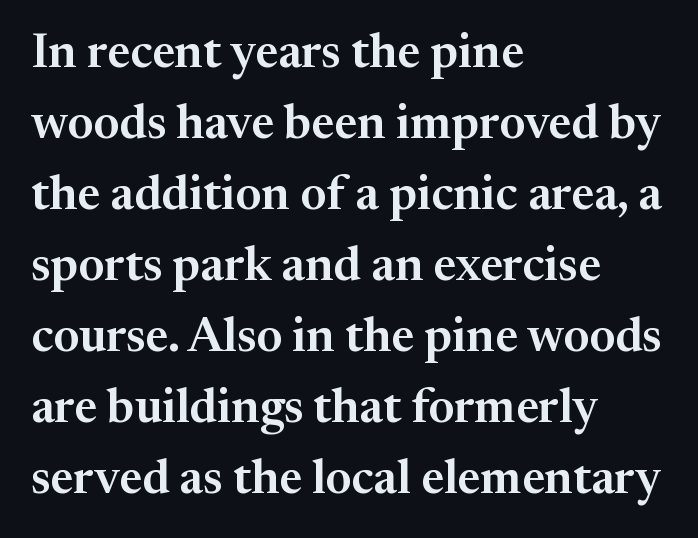
The image shows 48 px serif type, upright; set left-aligned, normal line spacing (1.48x), normal letter spacing, not underlined; medium stroke contrast and a medium x-height.
